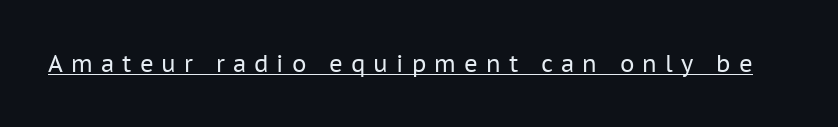
Q: Is the text bold? A: No.
Q: Is the text italic (slanted)? A: No, it is upright.
Q: Is the text underlined? A: Yes.
Q: Is the spacing between letters normal or unusually wide? A: Unusually wide.
